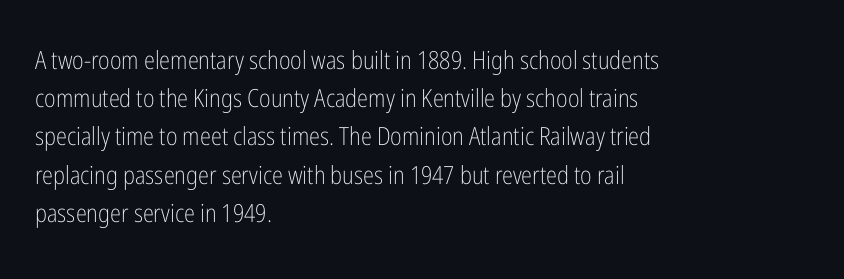
The image shows 25 px text type, upright; set left-aligned, normal line spacing (1.53x), normal letter spacing, not underlined.
